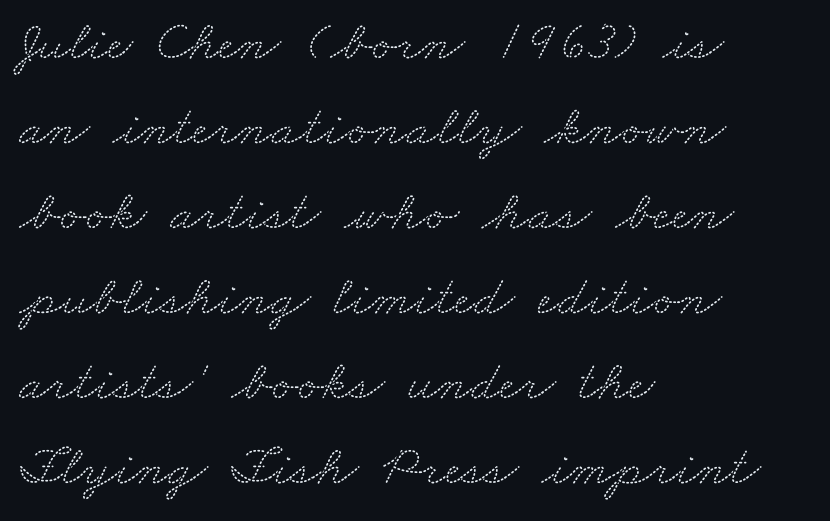
{"serif": "yes", "width": "wide", "stroke_contrast": "medium", "x_height": "small", "monospaced": "no", "underline": "no", "align": "left", "line_spacing": "normal", "line_spacing_ratio": 1.49, "letter_spacing": "normal", "letter_spacing_em": 0.0, "glyph_px": 57}
